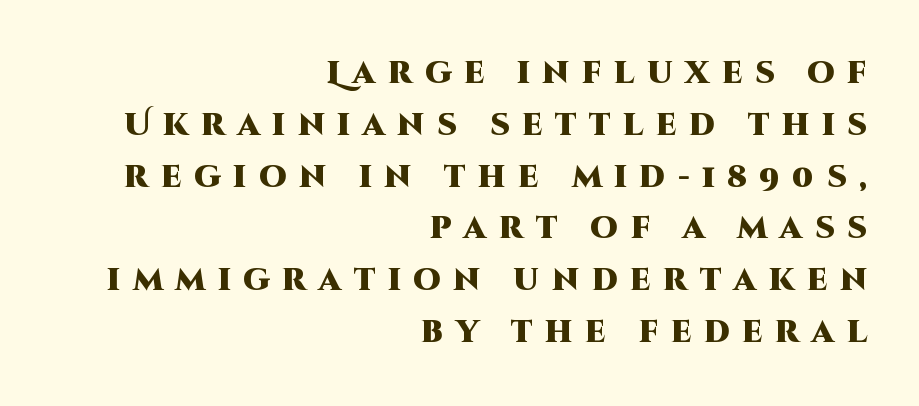
Q: Is the text bold? A: Yes.
Q: Is the text italic (slanted)? A: No, it is upright.
Q: Is the typeface a serif or a sans-serif typeface? A: Sans-serif.
Q: Is the text underlined? A: No.
Q: How is the paragraph aligned? A: Right-aligned.
Q: Is the spacing between letters normal or unusually wide? A: Unusually wide.
Q: Is the spacing between lines tight, normal or loose? A: Normal.
Q: Width (condensed, normal, or wide)? A: Normal.
Q: Stroke contrast? A: High.
Q: x-height? A: Large.
Q: Monospaced? A: No.
